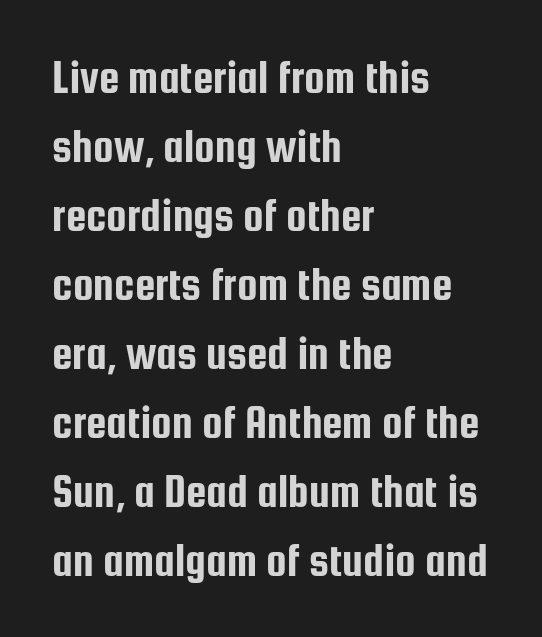
Q: Is the text italic (slanted)? A: No, it is upright.
Q: Is the typeface a serif or a sans-serif typeface? A: Sans-serif.
Q: Is the text underlined? A: No.
Q: How is the paragraph aligned? A: Left-aligned.
Q: Is the spacing between letters normal or unusually wide? A: Normal.
Q: Is the spacing between lines tight, normal or loose? A: Normal.
Q: Width (condensed, normal, or wide)? A: Condensed.
Q: Stroke contrast? A: Low.
Q: x-height? A: Medium.
Q: Monospaced? A: No.
